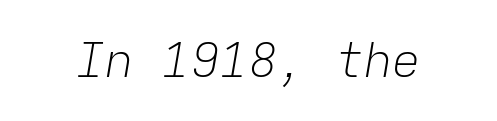
{"italic": "yes", "lean": "right", "slant_degrees": 9, "bold": "no", "weight": "light", "width": "normal", "stroke_contrast": "low", "x_height": "medium", "monospaced": "yes", "underline": "no", "letter_spacing": "normal", "letter_spacing_em": 0.0, "glyph_px": 48}
